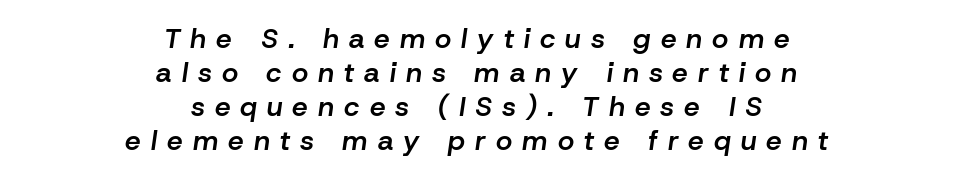
Q: Is the text bold? A: Semi-bold.
Q: Is the text italic (slanted)? A: Yes, it leans right by about 8 degrees.
Q: Is the text underlined? A: No.
Q: How is the paragraph aligned? A: Centered.
Q: Is the spacing between letters normal or unusually wide? A: Unusually wide.
Q: Width (condensed, normal, or wide)? A: Normal.
Q: Stroke contrast? A: Low.
Q: x-height? A: Medium.
Q: Monospaced? A: No.
